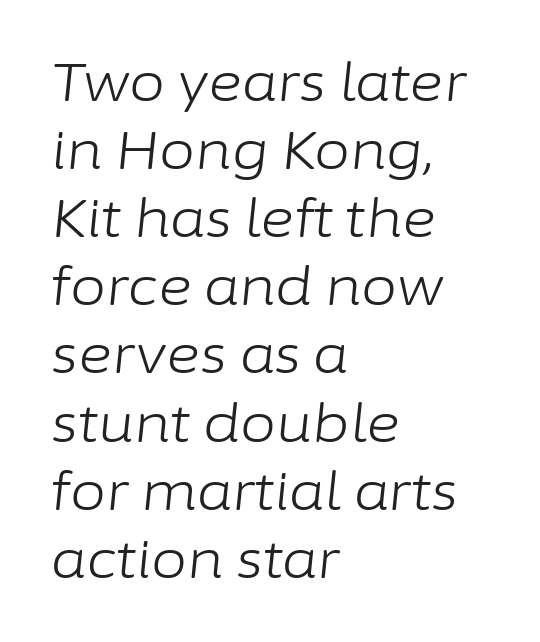
{"italic": "yes", "lean": "right", "slant_degrees": 6, "bold": "no", "weight": "light", "width": "normal", "stroke_contrast": "low", "x_height": "medium", "monospaced": "no", "underline": "no", "align": "left", "line_spacing": "normal", "line_spacing_ratio": 1.31, "letter_spacing": "normal", "letter_spacing_em": 0.0, "glyph_px": 52}
